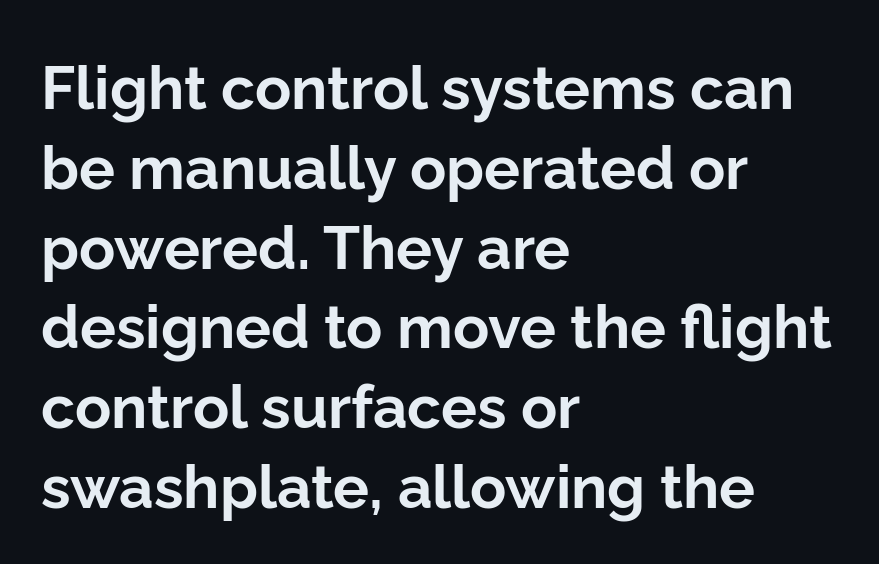
Q: Is the text bold? A: Yes.
Q: Is the text italic (slanted)? A: No, it is upright.
Q: Is the typeface a serif or a sans-serif typeface? A: Sans-serif.
Q: Is the text underlined? A: No.
Q: How is the paragraph aligned? A: Left-aligned.
Q: Is the spacing between letters normal or unusually wide? A: Normal.
Q: Is the spacing between lines tight, normal or loose? A: Normal.
Q: Width (condensed, normal, or wide)? A: Normal.
Q: Stroke contrast? A: Low.
Q: x-height? A: Medium.
Q: Monospaced? A: No.
